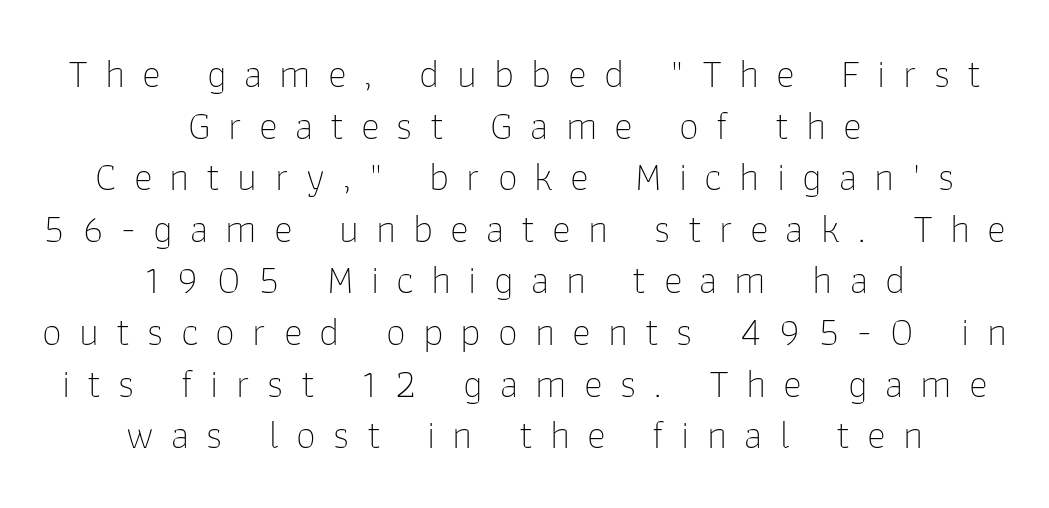
Q: Is the text bold? A: No.
Q: Is the text italic (slanted)? A: No, it is upright.
Q: Is the typeface a serif or a sans-serif typeface? A: Sans-serif.
Q: Is the text underlined? A: No.
Q: How is the paragraph aligned? A: Centered.
Q: Is the spacing between letters normal or unusually wide? A: Unusually wide.
Q: Is the spacing between lines tight, normal or loose? A: Normal.
Q: Width (condensed, normal, or wide)? A: Normal.
Q: Stroke contrast? A: Low.
Q: x-height? A: Medium.
Q: Monospaced? A: No.
